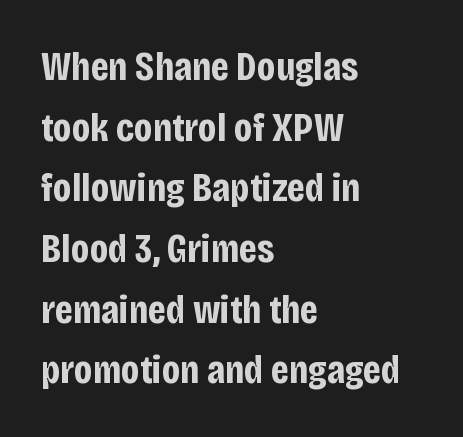
The sample has been set heavy, in full bold. Interline gaps are of average width in this sample. The lines in this sample share a left origin and differ only in where they stop. Ordinary non-slanted type is in use. Lines of text with bare space underneath.
